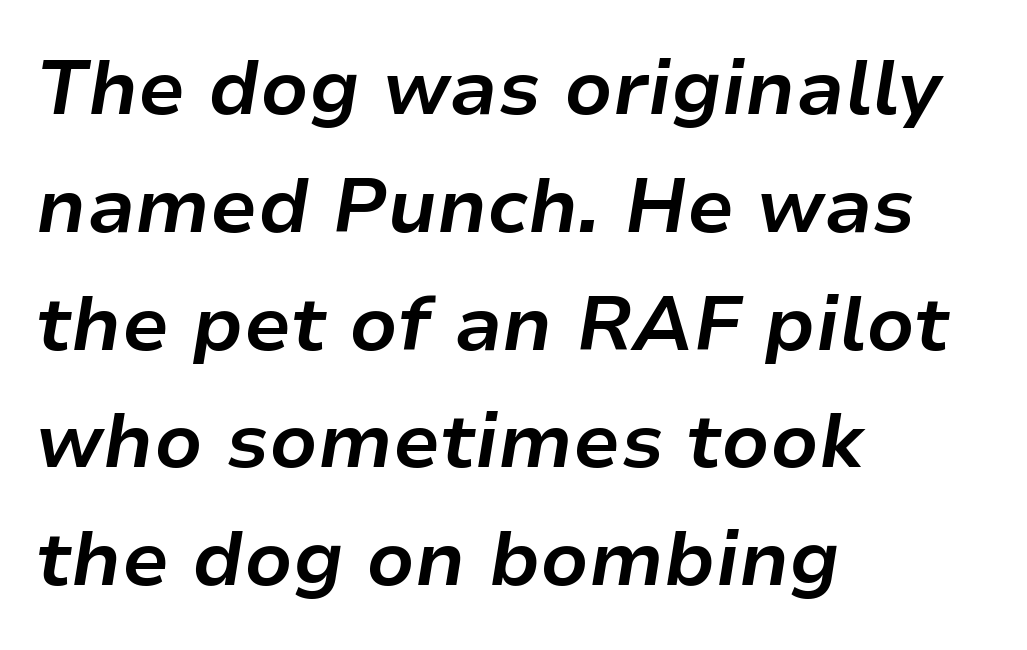
The image shows 77 px bold type, italic (leaning right); set left-aligned, normal line spacing (1.53x), normal letter spacing, not underlined; low stroke contrast and a medium x-height.
